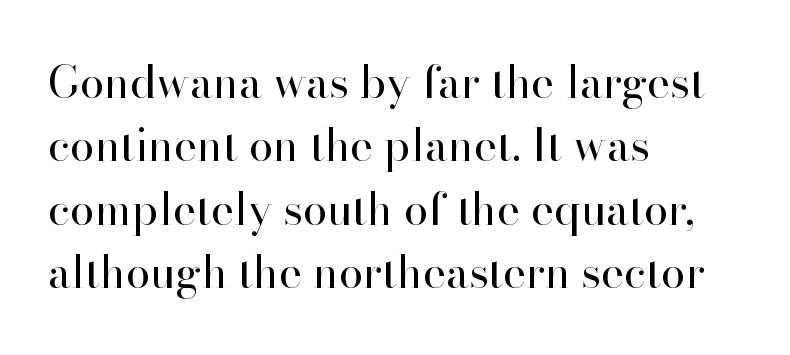
Q: Is the text bold? A: No.
Q: Is the text italic (slanted)? A: No, it is upright.
Q: Is the typeface a serif or a sans-serif typeface? A: Serif.
Q: Is the text underlined? A: No.
Q: How is the paragraph aligned? A: Left-aligned.
Q: Is the spacing between letters normal or unusually wide? A: Normal.
Q: Is the spacing between lines tight, normal or loose? A: Normal.
Q: Width (condensed, normal, or wide)? A: Normal.
Q: Stroke contrast? A: High.
Q: x-height? A: Small.
Q: Monospaced? A: No.
